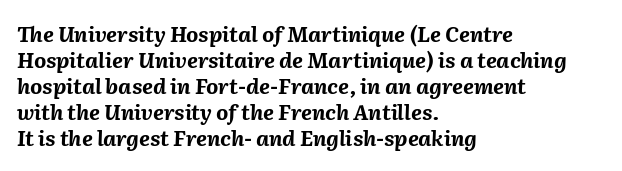
{"italic": "yes", "lean": "right", "slant_degrees": 2, "bold": "yes", "underline": "no", "align": "left", "line_spacing_ratio": 1.24, "letter_spacing": "normal", "letter_spacing_em": 0.0, "glyph_px": 21}
